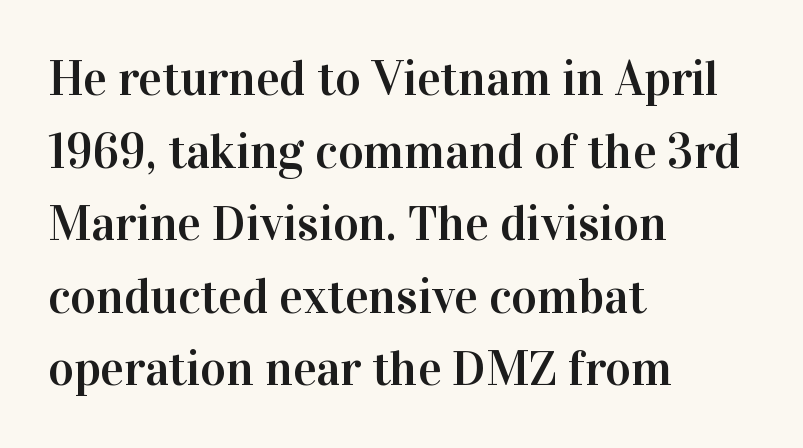
{"serif": "yes", "italic": "no", "width": "normal", "stroke_contrast": "high", "x_height": "medium", "monospaced": "no", "underline": "no", "align": "left", "line_spacing": "normal", "line_spacing_ratio": 1.48, "letter_spacing": "normal", "letter_spacing_em": 0.0, "glyph_px": 49}
